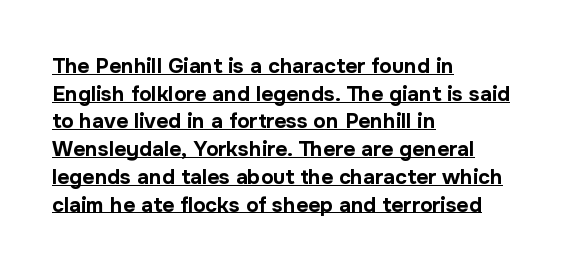
Heft: maximum for text — a bold. Words appear dense and cohesive because spacing is normal. The paragraph has a hard left edge and a soft right edge. Does the lettering tilt? It doesn't — this is upright.
